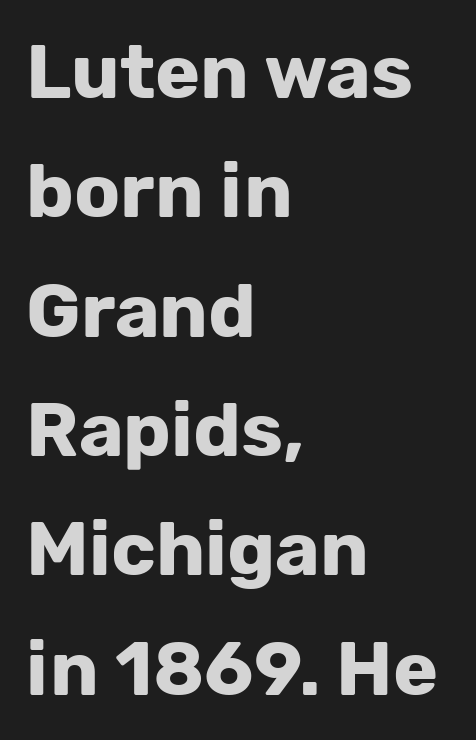
{"serif": "no", "italic": "no", "bold": "yes", "weight": "bold", "width": "normal", "stroke_contrast": "low", "x_height": "medium", "monospaced": "no", "underline": "no", "align": "left", "line_spacing": "normal", "line_spacing_ratio": 1.57, "letter_spacing": "normal", "letter_spacing_em": 0.0, "glyph_px": 76}
